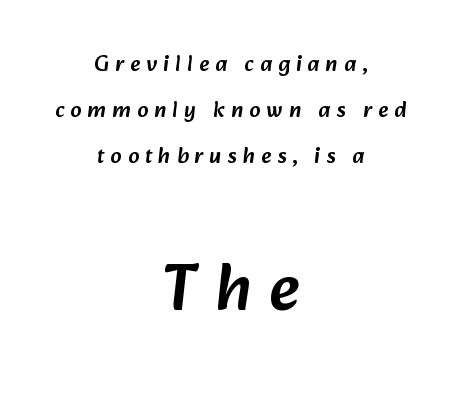
{"serif": "no", "width": "normal", "stroke_contrast": "low", "x_height": "medium", "monospaced": "no", "underline": "no", "align": "center", "line_spacing": "loose", "line_spacing_ratio": 2.1, "letter_spacing": "wide", "letter_spacing_em": 0.28, "larger_block": "second", "size_ratio": 3.0, "glyph_px": 66}
